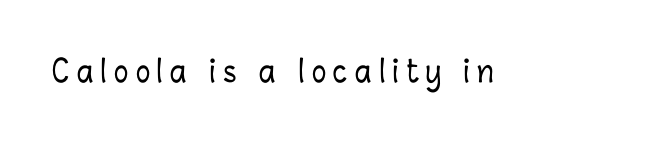
{"italic": "no", "width": "condensed", "stroke_contrast": "low", "x_height": "medium", "monospaced": "no", "underline": "no", "letter_spacing": "wide", "letter_spacing_em": 0.25, "glyph_px": 30}
